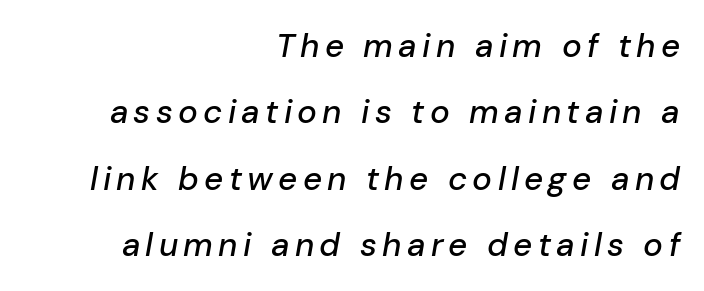
Q: Is the text italic (slanted)? A: Yes, it leans right by about 10 degrees.
Q: Is the text underlined? A: No.
Q: How is the paragraph aligned? A: Right-aligned.
Q: Is the spacing between lines tight, normal or loose? A: Loose.
Q: Width (condensed, normal, or wide)? A: Normal.
Q: Stroke contrast? A: Low.
Q: x-height? A: Medium.
Q: Monospaced? A: No.
